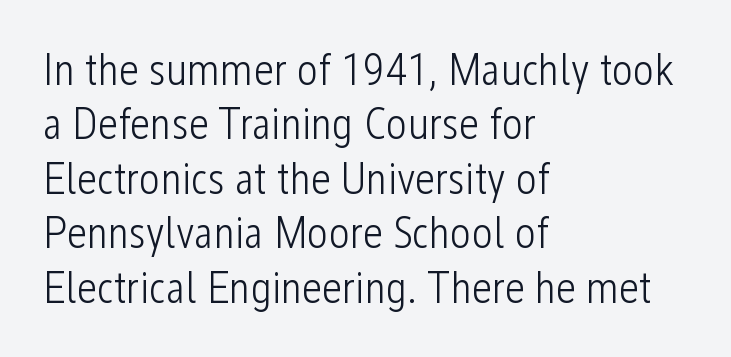
{"serif": "no", "italic": "no", "bold": "no", "weight": "light", "width": "condensed", "stroke_contrast": "low", "x_height": "medium", "monospaced": "no", "underline": "no", "align": "left", "line_spacing_ratio": 1.21, "letter_spacing": "normal", "letter_spacing_em": 0.0, "glyph_px": 45}
